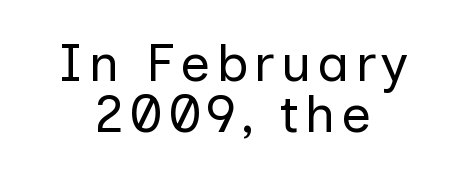
Q: Is the text bold? A: No.
Q: Is the text italic (slanted)? A: No, it is upright.
Q: Is the typeface a serif or a sans-serif typeface? A: Sans-serif.
Q: Is the text underlined? A: No.
Q: How is the paragraph aligned? A: Centered.
Q: Is the spacing between lines tight, normal or loose? A: Tight.
Q: Width (condensed, normal, or wide)? A: Normal.
Q: Stroke contrast? A: Low.
Q: x-height? A: Medium.
Q: Monospaced? A: No.
